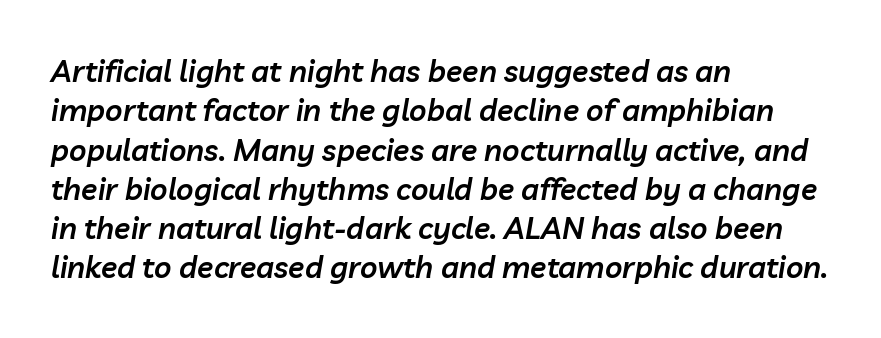
The image shows 30 px semibold type, italic (leaning right); set left-aligned, normal line spacing (1.31x), normal letter spacing, not underlined; low stroke contrast and a medium x-height.
